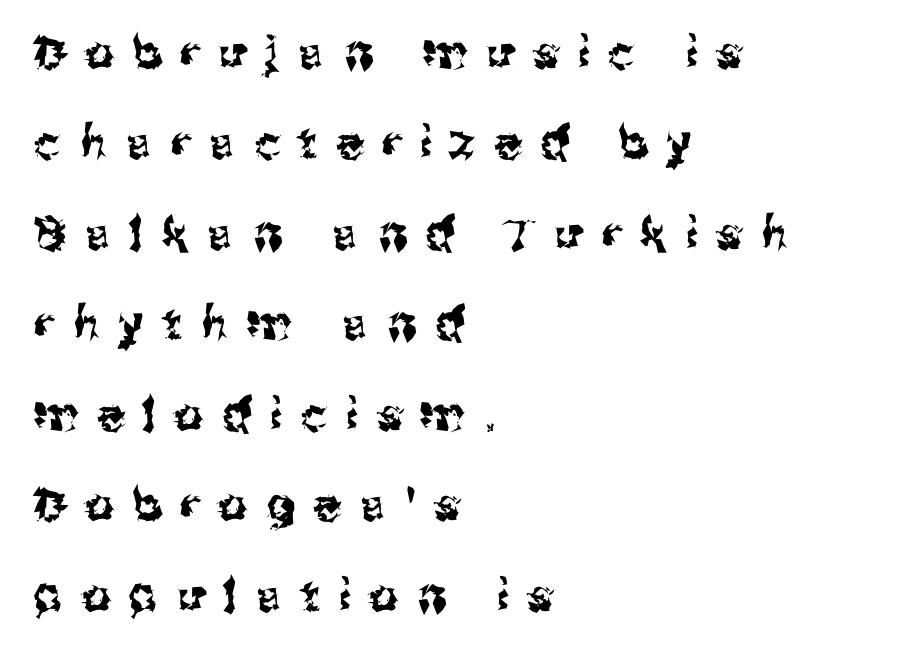
The image shows 45 px sans-serif type, upright; set left-aligned, loose line spacing (2.01x), unusually wide letter spacing (+0.43 em), not underlined; medium stroke contrast and a medium x-height.
